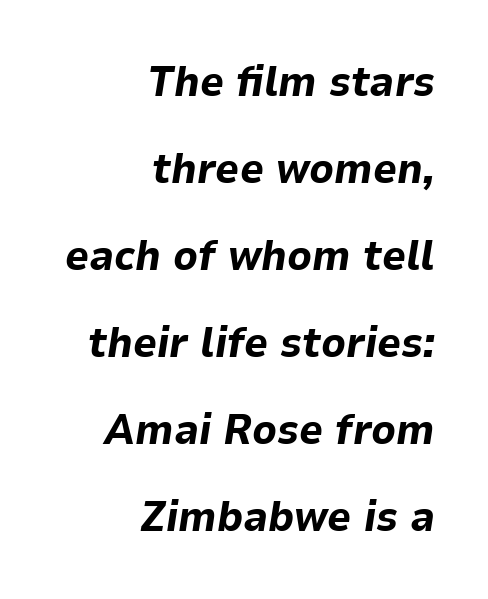
The image shows 42 px bold type, italic (leaning right); set right-aligned, loose line spacing (2.07x), normal letter spacing, not underlined; low stroke contrast and a medium x-height.
